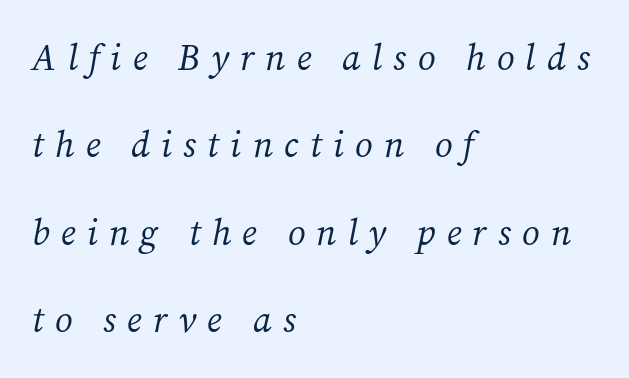
{"serif": "yes", "italic": "yes", "lean": "right", "slant_degrees": 12, "bold": "no", "weight": "regular", "width": "normal", "stroke_contrast": "medium", "x_height": "medium", "monospaced": "no", "underline": "no", "align": "left", "line_spacing": "loose", "line_spacing_ratio": 2.43, "letter_spacing": "wide", "letter_spacing_em": 0.31, "glyph_px": 36}
